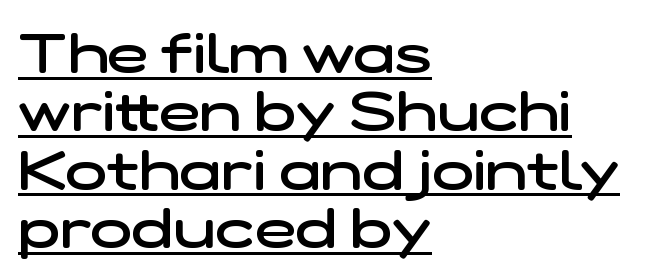
{"serif": "no", "bold": "semi", "weight": "semibold", "width": "wide", "stroke_contrast": "low", "x_height": "medium", "monospaced": "no", "underline": "yes", "align": "left", "line_spacing": "tight", "line_spacing_ratio": 1.06, "letter_spacing": "normal", "letter_spacing_em": 0.0, "glyph_px": 55}
